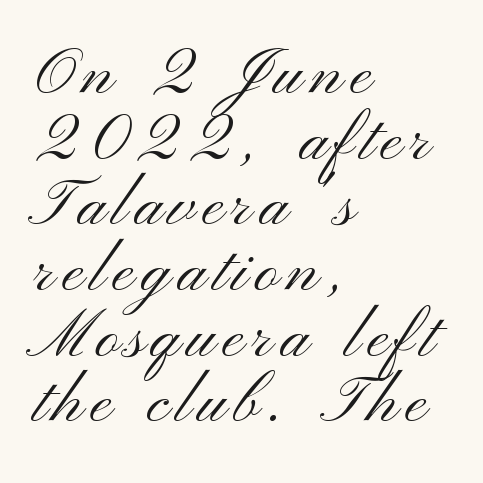
Q: Is the text bold? A: No.
Q: Is the text italic (slanted)? A: Yes.
Q: Is the typeface a serif or a sans-serif typeface? A: Sans-serif.
Q: Is the text underlined? A: No.
Q: How is the paragraph aligned? A: Left-aligned.
Q: Is the spacing between lines tight, normal or loose? A: Tight.
Q: Width (condensed, normal, or wide)? A: Wide.
Q: Stroke contrast? A: Medium.
Q: x-height? A: Small.
Q: Monospaced? A: No.
